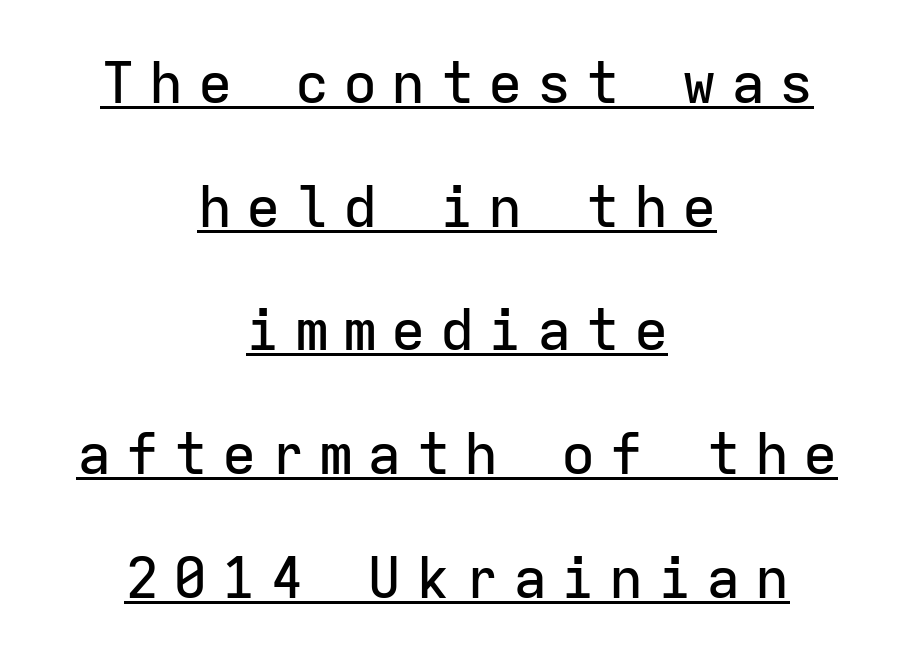
The image shows 57 px sans-serif type, upright, monospaced; set centered, loose line spacing (2.17x), unusually wide letter spacing (+0.25 em), underlined; low stroke contrast and a medium x-height.
